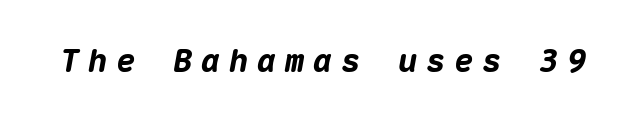
The tracking jumps out immediately: characters are airy and widely separated. Has an underline been added? It has not. You'd pick this weight for a headline — it's a proper bold. These lines are rendered in a fixed-pitch font. Rendered with sloped, italic letterforms.
